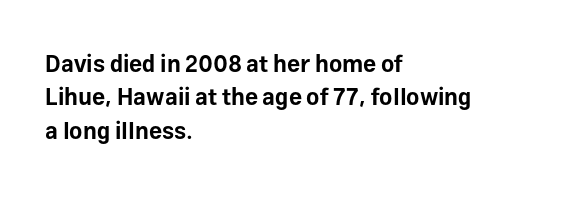
Q: Is the text bold? A: Yes.
Q: Is the text italic (slanted)? A: No, it is upright.
Q: Is the text underlined? A: No.
Q: How is the paragraph aligned? A: Left-aligned.
Q: Is the spacing between letters normal or unusually wide? A: Normal.
Q: Is the spacing between lines tight, normal or loose? A: Normal.
